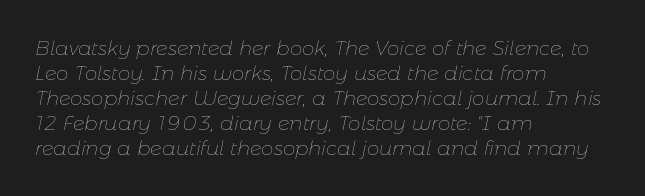
{"italic": "yes", "lean": "right", "slant_degrees": 11, "bold": "no", "underline": "no", "align": "left", "line_spacing": "normal", "line_spacing_ratio": 1.25, "letter_spacing": "normal", "letter_spacing_em": 0.0, "glyph_px": 20}
